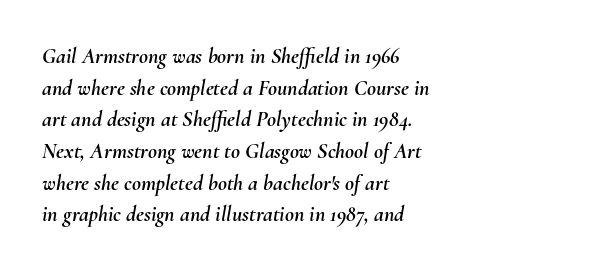
The image shows 22 px text type, italic (leaning right); set left-aligned, normal line spacing (1.44x), normal letter spacing, not underlined.
